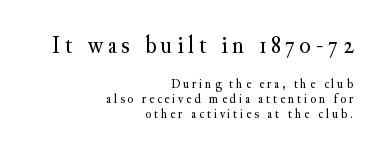
Unmarked baselines from the first word to the last. Italic? Not at all — the glyphs are vertical. If you squint, the top block still reads clearly — it's the larger of the two. Regarding leading, the lines here are crowded together.
